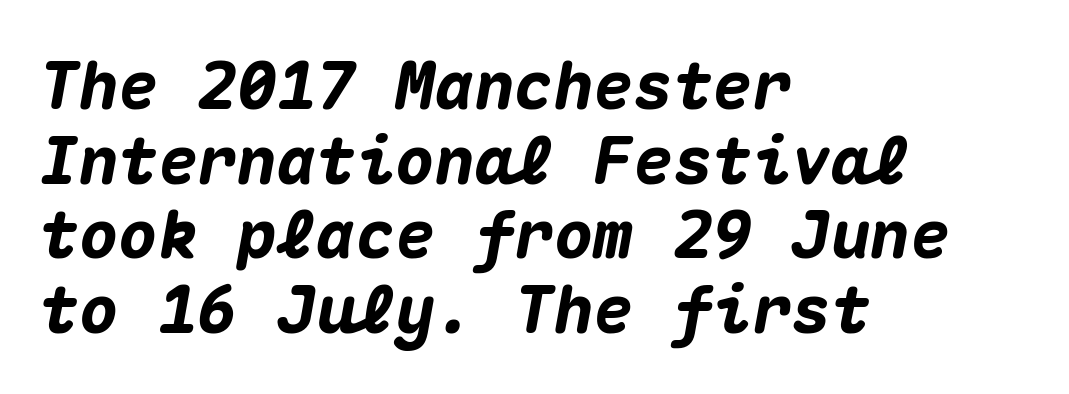
{"italic": "yes", "lean": "right", "slant_degrees": 10, "bold": "yes", "weight": "heavy", "width": "normal", "stroke_contrast": "medium", "x_height": "medium", "monospaced": "yes", "underline": "no", "align": "left", "line_spacing": "tight", "line_spacing_ratio": 1.13, "letter_spacing": "normal", "letter_spacing_em": 0.0, "glyph_px": 66}
